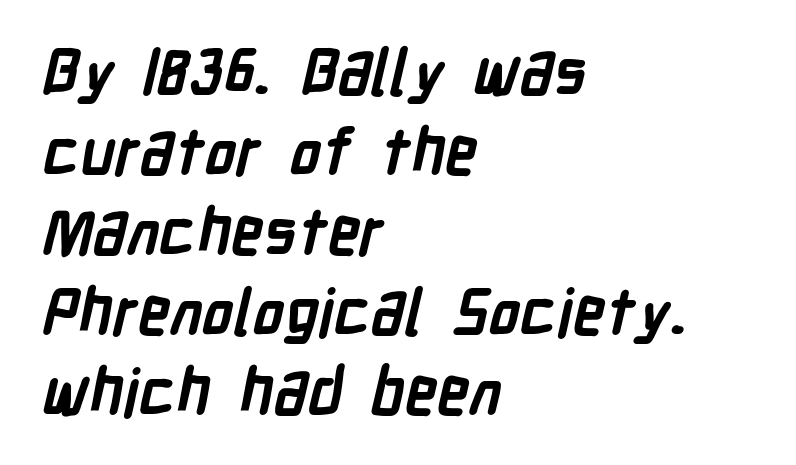
The face used here has the dense, thick strokes of a bold. The words here are not underlined. This rendering employs a face without finishing strokes, i.e., a sans-serif. Each new line begins a customary step beneath the previous one. Do the characters align in a grid? No, the font is proportional. The line texture is even and compact thanks to regular tracking.
